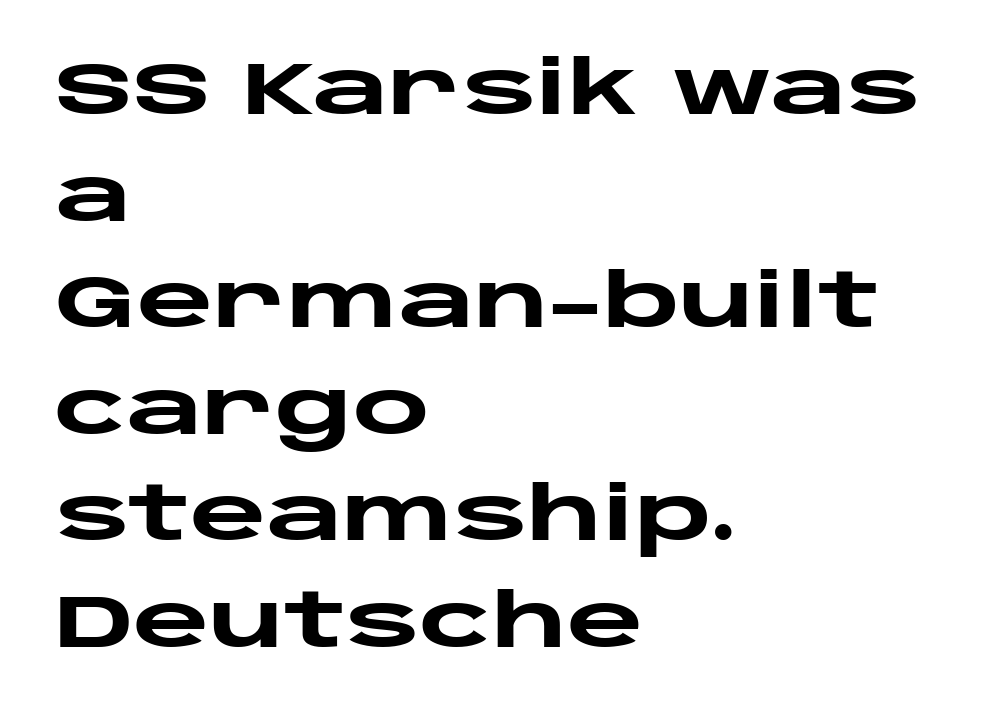
Q: Is the text bold? A: Yes.
Q: Is the text italic (slanted)? A: No, it is upright.
Q: Is the typeface a serif or a sans-serif typeface? A: Sans-serif.
Q: Is the text underlined? A: No.
Q: How is the paragraph aligned? A: Left-aligned.
Q: Is the spacing between letters normal or unusually wide? A: Normal.
Q: Is the spacing between lines tight, normal or loose? A: Normal.
Q: Width (condensed, normal, or wide)? A: Wide.
Q: Stroke contrast? A: Low.
Q: x-height? A: Large.
Q: Monospaced? A: No.
